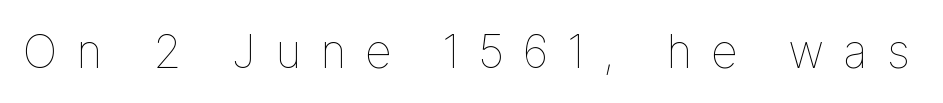
Weight: regular or lighter. These lines are rendered in a variable-pitch font. The passage shown has open, widely tracked lettering throughout. Notice how the stems are strictly vertical — no italics here. Descender tails drop into unmarked territory.
